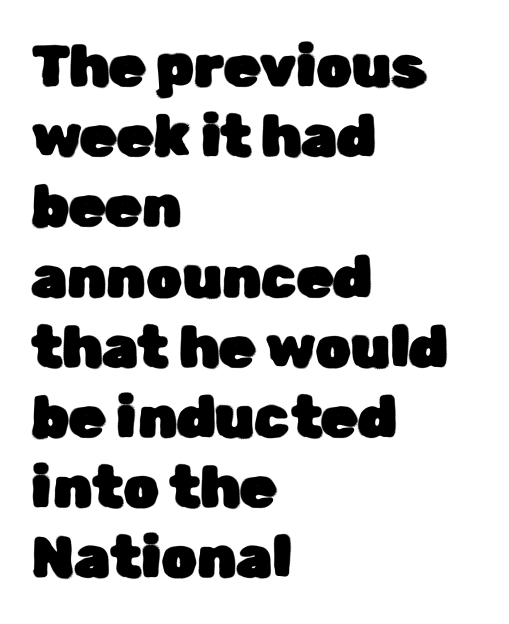
Note the varied advance widths — an 'i' is clearly narrower than an 'm'. The typeface chosen for these lines omits serifs. Is the letter spacing exaggerated? No — it looks like the ordinary default. Descenders hang freely into open space. Nope, not italic — everything's standing straight.
